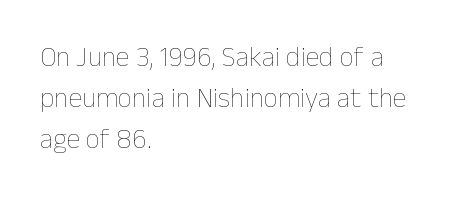
{"italic": "no", "bold": "no", "weight": "thin", "width": "normal", "stroke_contrast": "low", "x_height": "medium", "monospaced": "no", "underline": "no", "align": "left", "line_spacing": "normal", "line_spacing_ratio": 1.47, "letter_spacing": "normal", "letter_spacing_em": 0.0, "glyph_px": 28}
